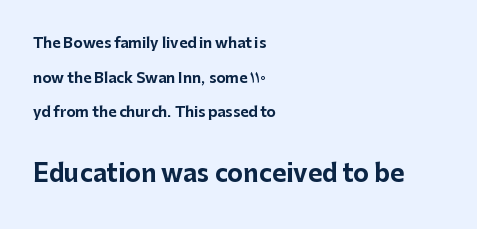
Size hierarchy here favors the trailing block over the leading one. Leftover space on each line is placed entirely after the last word. Students, observe: this is what heavily led, spacious text looks like. Only glyphs here, with clear space below each row.
